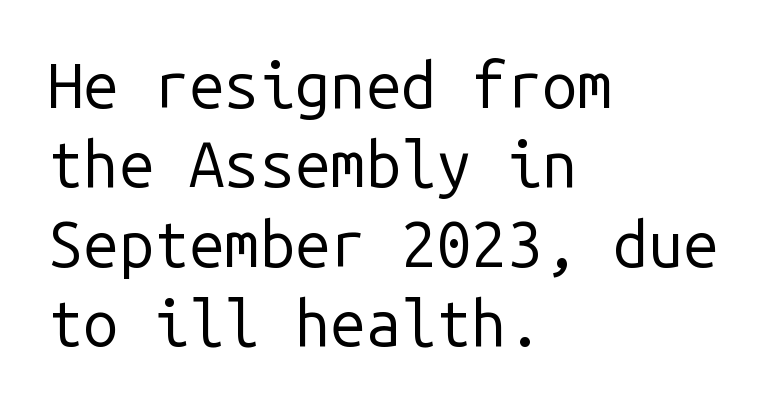
The image shows 63 px regular-weight sans-serif type, upright, monospaced; set left-aligned, normal line spacing (1.26x), normal letter spacing, not underlined; low stroke contrast and a medium x-height.
